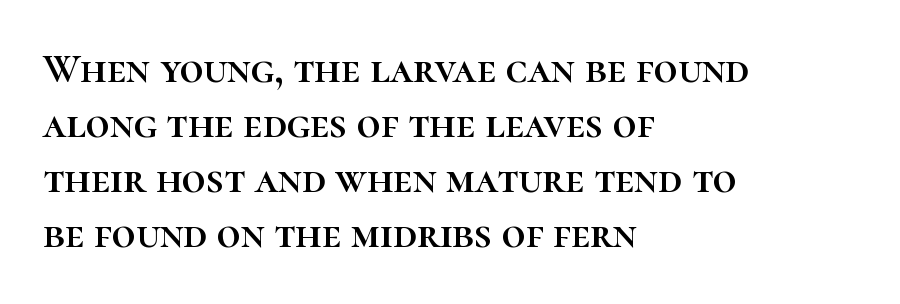
Spacing verdict: proportional, widths tailored to each character. Glance below the letters and you will spot only blank space. Do the letters lean? They stand straight. A typesetter would call this zero additional tracking. Typeset ragged right — the left edge is the straight one. Leading: standard.
